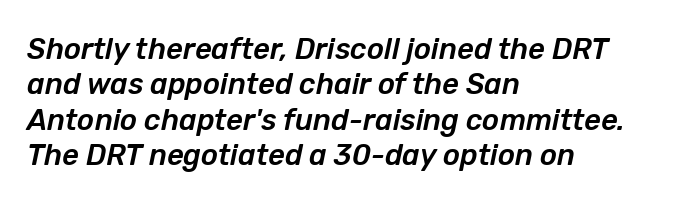
The rendering uses natural spacing where letterforms have individual widths. Typeset ragged right — the left edge is the straight one. The glyphs are unaccompanied by any horizontal stroke below them. The horizontal fit of the characters is conventional and even. Notice how the stems are inclined rather than vertical — that's the hallmark of italics.
